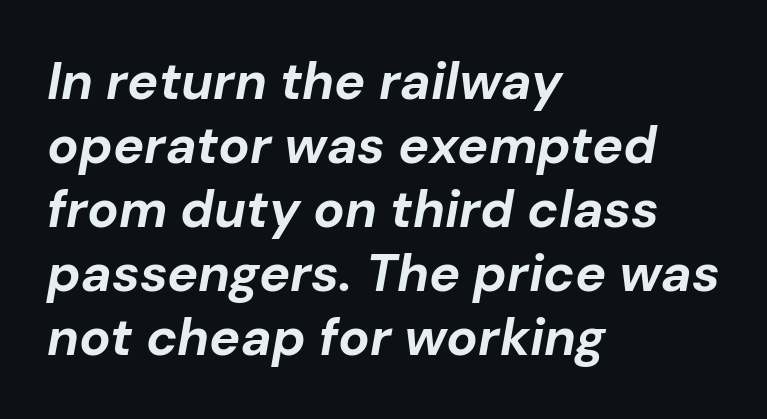
The image shows 52 px bold type, italic (leaning right); set left-aligned, line spacing 1.23x, normal letter spacing, not underlined; low stroke contrast and a medium x-height.
